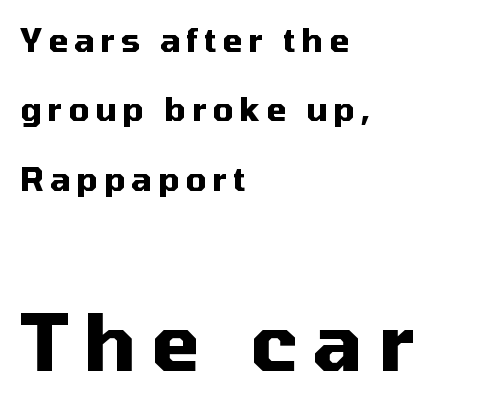
Q: Is the text bold? A: Yes.
Q: Is the text italic (slanted)? A: No, it is upright.
Q: Is the typeface a serif or a sans-serif typeface? A: Sans-serif.
Q: Is the text underlined? A: No.
Q: How is the paragraph aligned? A: Left-aligned.
Q: Is the spacing between lines tight, normal or loose? A: Loose.
Q: Which block of text is set in a larger size, the first (top) or the second (bottom)? A: The second (bottom) one.
Q: Width (condensed, normal, or wide)? A: Normal.
Q: Stroke contrast? A: Medium.
Q: x-height? A: Medium.
Q: Monospaced? A: No.
